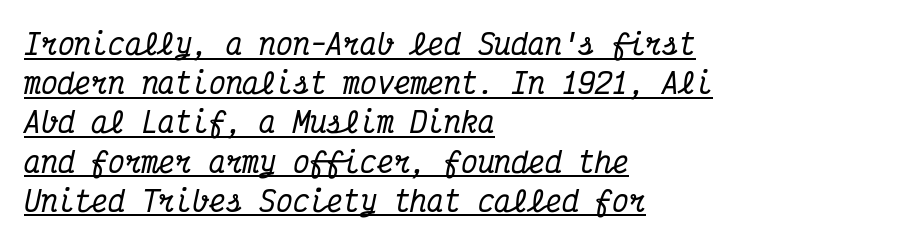
The image shows 28 px condensed serif type, italic (leaning right), monospaced; set left-aligned, normal line spacing (1.4x), normal letter spacing, underlined; medium stroke contrast and a medium x-height.
